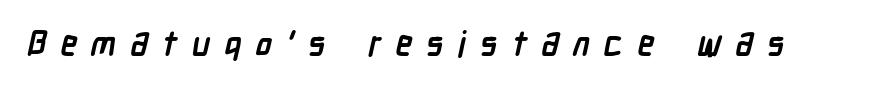
The image shows 34 px semibold, condensed sans-serif type; set unusually wide letter spacing (+0.41 em), not underlined; low stroke contrast and a medium x-height.
